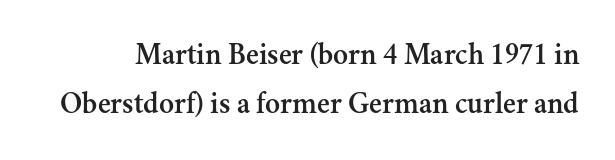
Q: Is the text italic (slanted)? A: No, it is upright.
Q: Is the typeface a serif or a sans-serif typeface? A: Serif.
Q: Is the text underlined? A: No.
Q: Is the spacing between letters normal or unusually wide? A: Normal.
Q: Is the spacing between lines tight, normal or loose? A: Normal.
Q: Width (condensed, normal, or wide)? A: Normal.
Q: Stroke contrast? A: Medium.
Q: x-height? A: Small.
Q: Monospaced? A: No.
